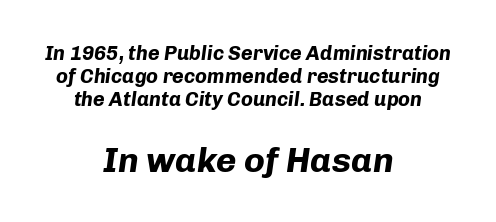
The image shows 35 px bold type, italic (leaning right); set centered, line spacing 1.16x, normal letter spacing, not underlined; the second (bottom) block is 1.75x larger; low stroke contrast and a medium x-height.
